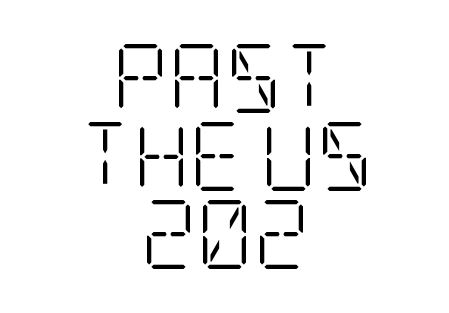
The image shows 69 px light, condensed serif type, upright; set centered, tight line spacing (1.13x), normal letter spacing, not underlined; low stroke contrast and a large x-height.
